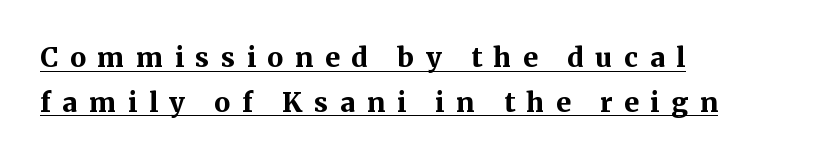
The letters are spread apart with noticeably loose tracking. On the weight axis this lands at bold, roughly 700. The compositor pushed each line to the left boundary. Each new line begins a customary step beneath the previous one.
